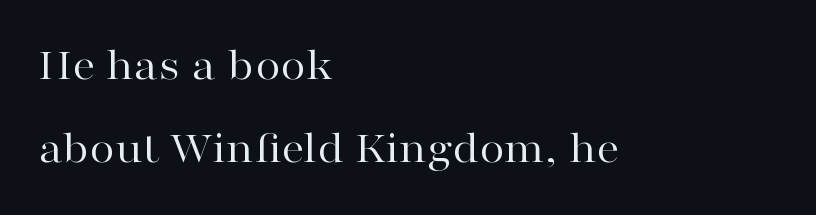
The image shows 46 px regular-weight, wide serif type, upright; set left-aligned, line spacing 1.8x, normal letter spacing, not underlined; high stroke contrast and a medium x-height.
